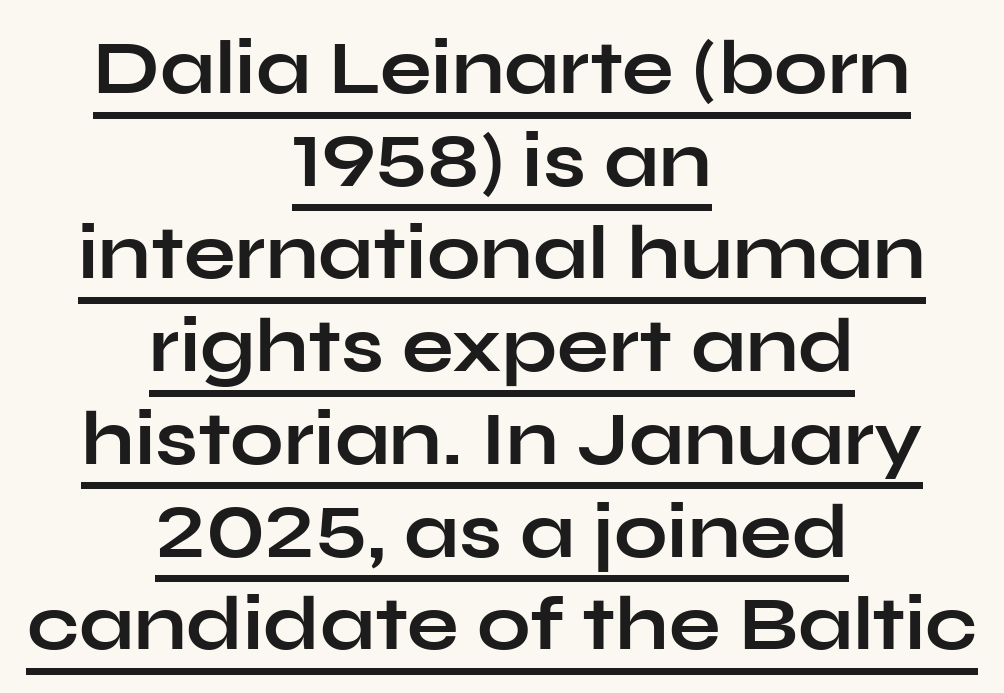
Q: Is the text bold? A: Yes.
Q: Is the text italic (slanted)? A: No, it is upright.
Q: Is the typeface a serif or a sans-serif typeface? A: Sans-serif.
Q: Is the text underlined? A: Yes.
Q: How is the paragraph aligned? A: Centered.
Q: Is the spacing between letters normal or unusually wide? A: Normal.
Q: Width (condensed, normal, or wide)? A: Wide.
Q: Stroke contrast? A: Low.
Q: x-height? A: Medium.
Q: Monospaced? A: No.
